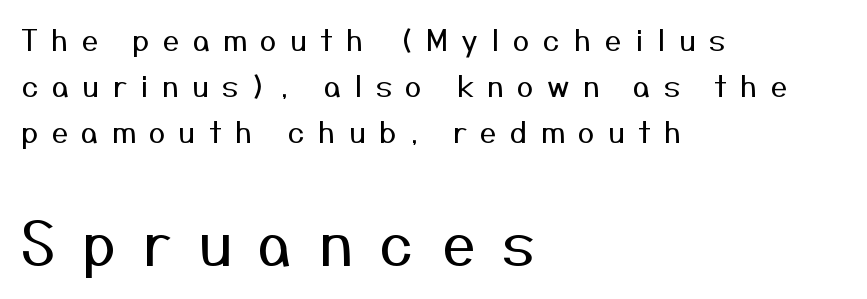
The image shows 60 px regular-weight sans-serif type, upright; set left-aligned, normal line spacing (1.53x), unusually wide letter spacing (+0.44 em), not underlined; the second (bottom) block is 2.0x larger; medium stroke contrast and a medium x-height.
